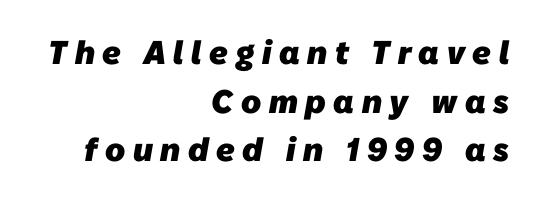
A dark, heavy texture on the line: the type is bold. You could not count columns in this text — the font is proportionally spaced. A typesetter would call this heavily tracked-out type. Quick note: interline space is typical. Each row of text sits above clean, open space.
